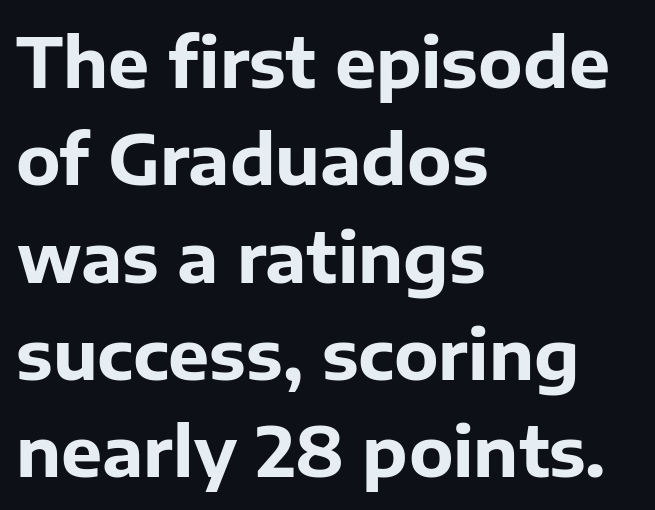
Q: Is the text bold? A: Yes.
Q: Is the text italic (slanted)? A: No, it is upright.
Q: Is the typeface a serif or a sans-serif typeface? A: Sans-serif.
Q: Is the text underlined? A: No.
Q: How is the paragraph aligned? A: Left-aligned.
Q: Is the spacing between letters normal or unusually wide? A: Normal.
Q: Is the spacing between lines tight, normal or loose? A: Normal.
Q: Width (condensed, normal, or wide)? A: Normal.
Q: Stroke contrast? A: Low.
Q: x-height? A: Medium.
Q: Monospaced? A: No.
